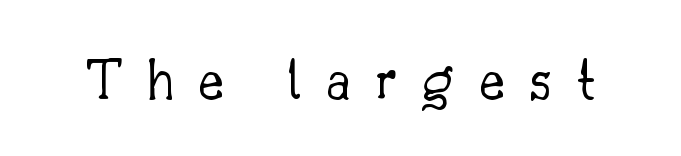
In terms of letterspacing, this is a distinctly airy, spread setting. No chunkiness to these letters — they're not bold. The rendering uses natural spacing where letterforms have individual widths. The baseline area is clear.
